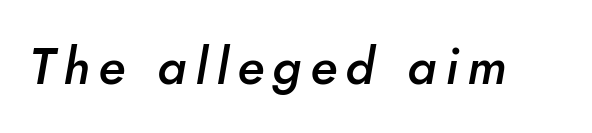
The image shows 51 px semibold type, italic (leaning right); set not underlined; low stroke contrast and a small x-height.
